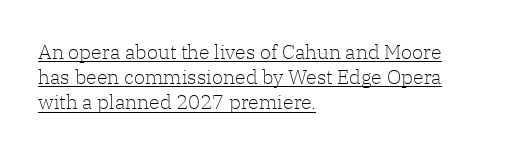
{"italic": "no", "bold": "no", "underline": "yes", "align": "left", "line_spacing": "normal", "line_spacing_ratio": 1.26, "letter_spacing": "normal", "letter_spacing_em": 0.0, "glyph_px": 20}
